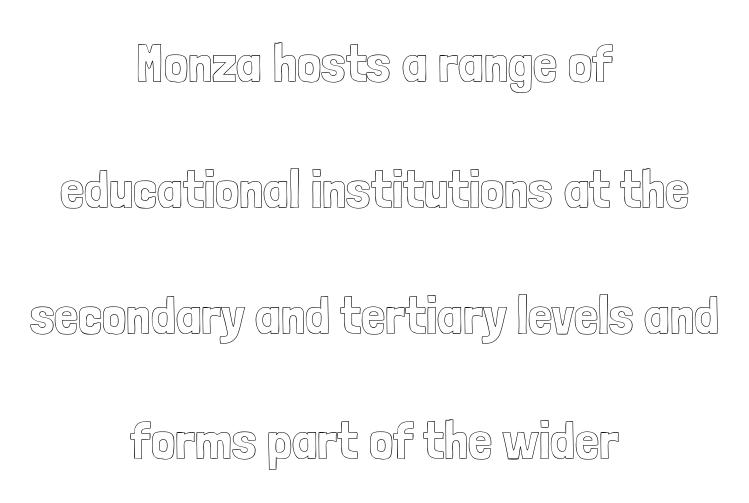
The rendering positions every line midway between the sides. A roman cut, with each character standing at attention. Descenders are the only things crossing below the line. The letters sit at their default tracking, neither squeezed nor spread. These lines stand farther apart than default settings would place them.
